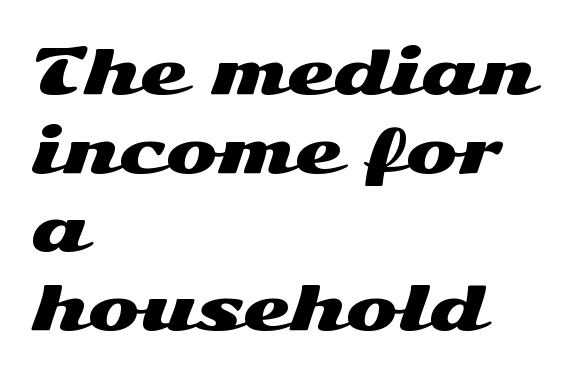
Q: Is the text italic (slanted)? A: Yes.
Q: Is the typeface a serif or a sans-serif typeface? A: Sans-serif.
Q: Is the text underlined? A: No.
Q: How is the paragraph aligned? A: Left-aligned.
Q: Is the spacing between letters normal or unusually wide? A: Normal.
Q: Is the spacing between lines tight, normal or loose? A: Normal.
Q: Width (condensed, normal, or wide)? A: Wide.
Q: Stroke contrast? A: Medium.
Q: x-height? A: Medium.
Q: Monospaced? A: No.
